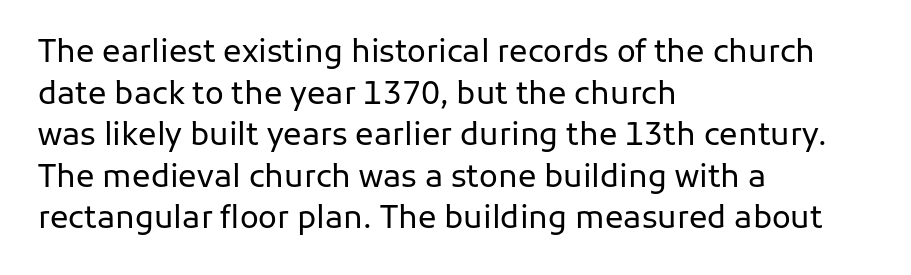
The image shows 31 px regular-weight sans-serif type, upright; set left-aligned, normal line spacing (1.34x), normal letter spacing, not underlined; low stroke contrast and a medium x-height.
